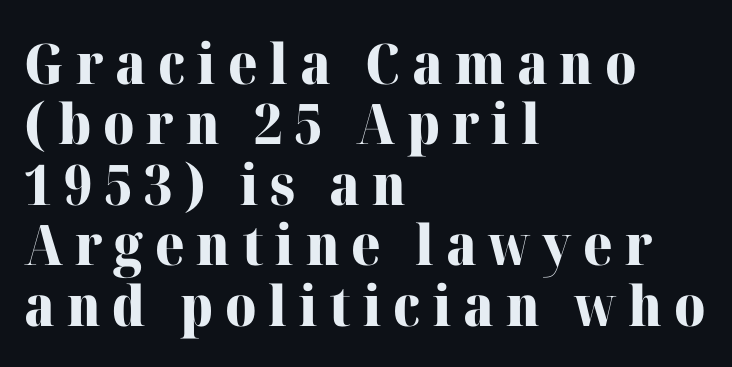
Q: Is the text bold? A: Yes.
Q: Is the text italic (slanted)? A: No, it is upright.
Q: Is the typeface a serif or a sans-serif typeface? A: Serif.
Q: Is the text underlined? A: No.
Q: How is the paragraph aligned? A: Left-aligned.
Q: Is the spacing between letters normal or unusually wide? A: Unusually wide.
Q: Is the spacing between lines tight, normal or loose? A: Tight.
Q: Width (condensed, normal, or wide)? A: Normal.
Q: Stroke contrast? A: High.
Q: x-height? A: Medium.
Q: Monospaced? A: No.
